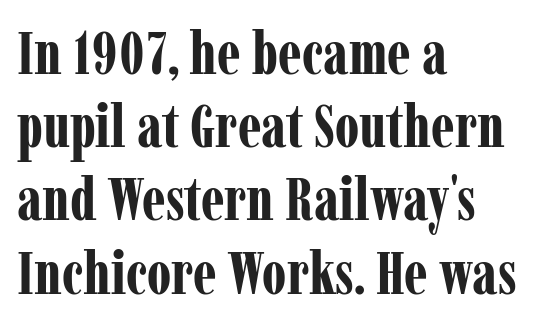
Typographically, this falls in the serif category. The rag falls on the right side of this text block. Underlining? Definitely not there. Looks like regular typesetting: each glyph gets only the width it needs.
